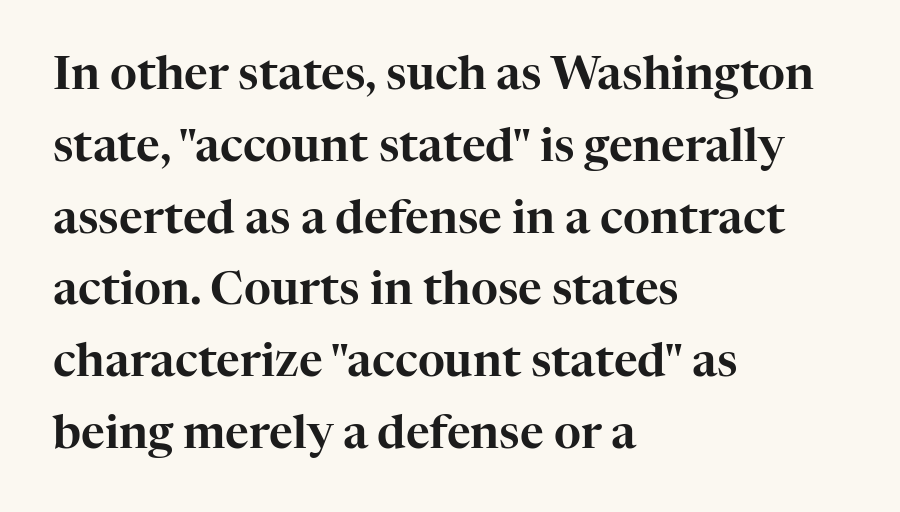
Baseline-to-baseline distance is the conventional proportion of letter height. You could call the tracking neutral — neither tight nor loose. It's the straight-up-and-down kind of type. These lines are rendered in a variable-pitch font. These lines are set flush left with a ragged right edge. The space directly below the letters is spotless.
